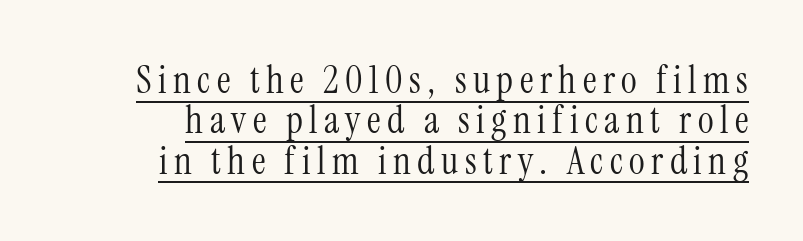
Q: Is the text bold? A: No.
Q: Is the text italic (slanted)? A: No, it is upright.
Q: Is the typeface a serif or a sans-serif typeface? A: Serif.
Q: Is the text underlined? A: Yes.
Q: Is the spacing between lines tight, normal or loose? A: Tight.
Q: Width (condensed, normal, or wide)? A: Condensed.
Q: Stroke contrast? A: Medium.
Q: x-height? A: Medium.
Q: Monospaced? A: No.
